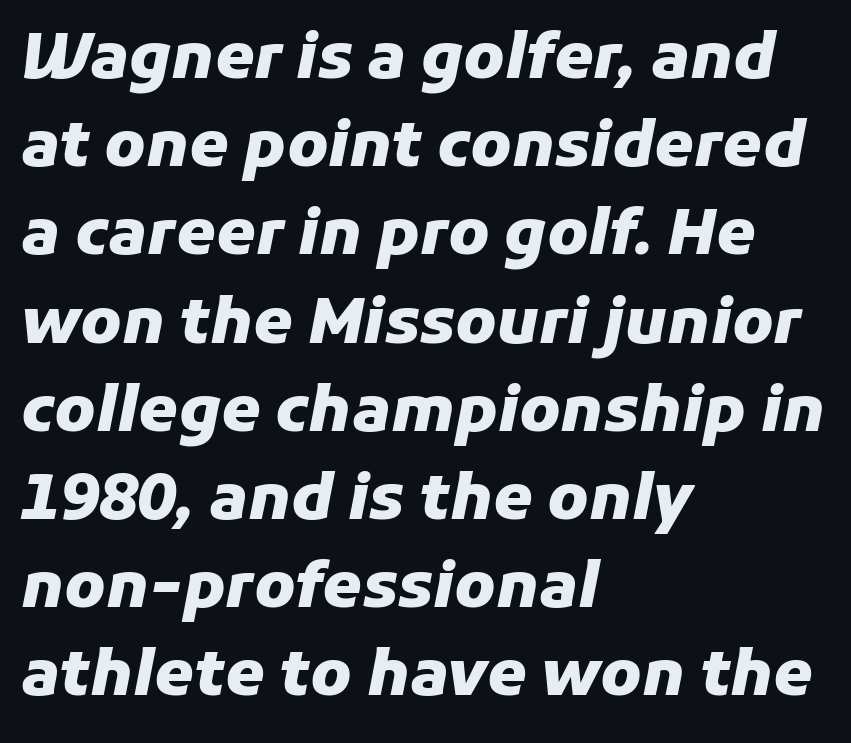
Q: Is the text bold? A: Yes.
Q: Is the text italic (slanted)? A: Yes, it leans right by about 11 degrees.
Q: Is the text underlined? A: No.
Q: How is the paragraph aligned? A: Left-aligned.
Q: Is the spacing between letters normal or unusually wide? A: Normal.
Q: Is the spacing between lines tight, normal or loose? A: Normal.
Q: Width (condensed, normal, or wide)? A: Normal.
Q: Stroke contrast? A: Low.
Q: x-height? A: Medium.
Q: Monospaced? A: No.
